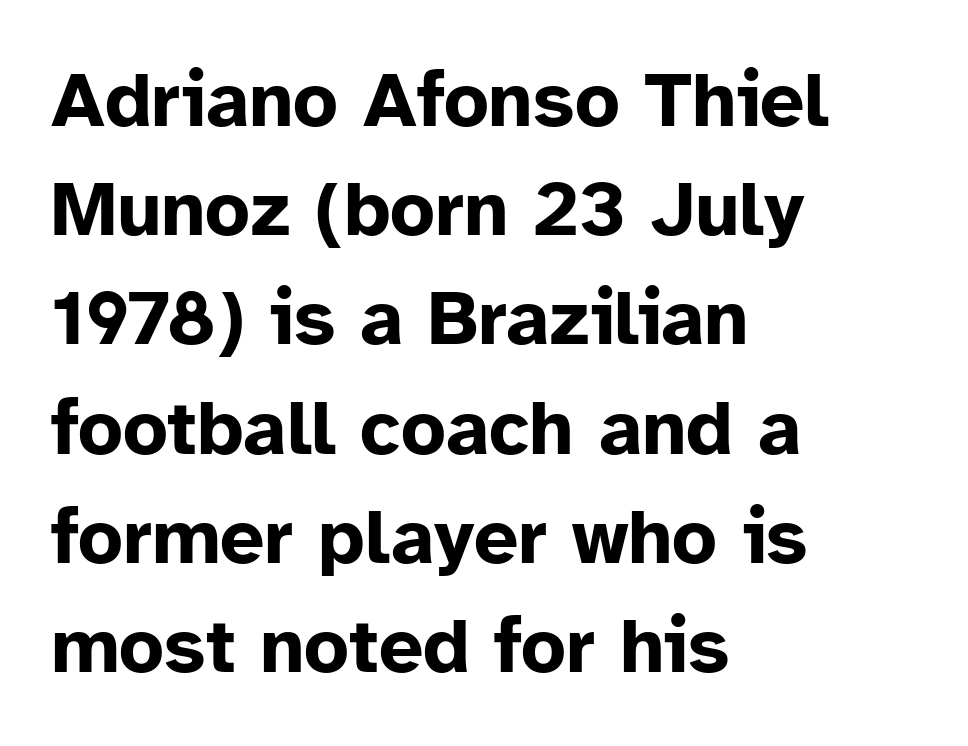
These lines stack with their left ends in a neat column. Each letter's strokes conclude bluntly, with no projecting serifs. The rendering keeps characters at their native spacing. Heavy, bold letterforms. Nope, not italic — everything's standing straight. Descender tails drop into unmarked territory.
